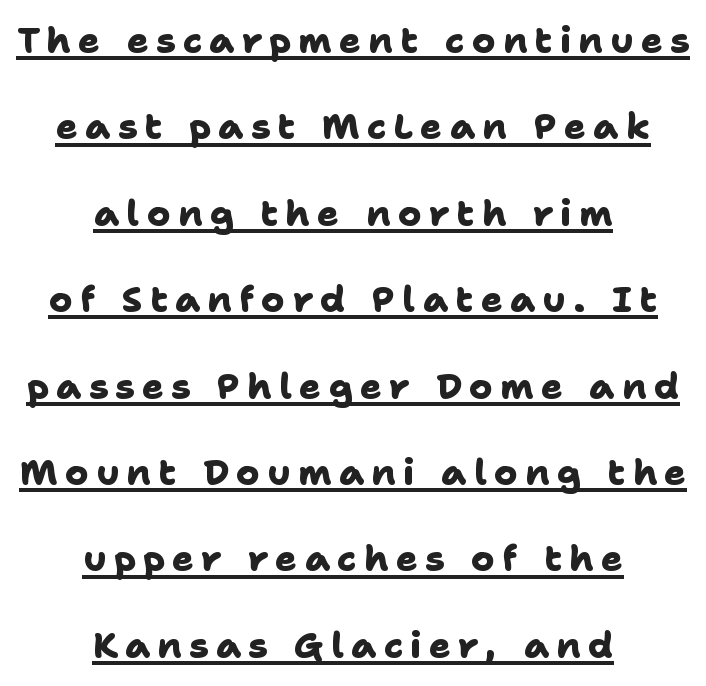
{"serif": "no", "bold": "yes", "weight": "heavy", "width": "normal", "stroke_contrast": "low", "x_height": "medium", "monospaced": "no", "underline": "yes", "align": "center", "line_spacing": "loose", "line_spacing_ratio": 2.4, "letter_spacing": "wide", "letter_spacing_em": 0.2, "glyph_px": 36}
